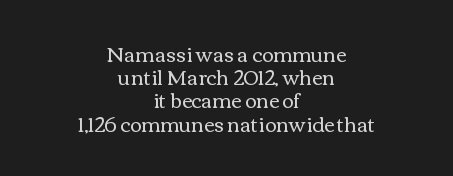
The image shows 20 px text type, upright; set centered, line spacing 1.16x, normal letter spacing, not underlined.
